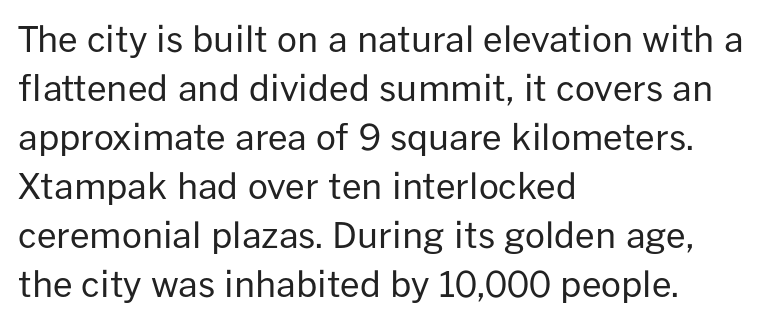
Q: Is the text bold? A: No.
Q: Is the text italic (slanted)? A: No, it is upright.
Q: Is the typeface a serif or a sans-serif typeface? A: Sans-serif.
Q: Is the text underlined? A: No.
Q: How is the paragraph aligned? A: Left-aligned.
Q: Is the spacing between letters normal or unusually wide? A: Normal.
Q: Is the spacing between lines tight, normal or loose? A: Normal.
Q: Width (condensed, normal, or wide)? A: Normal.
Q: Stroke contrast? A: Low.
Q: x-height? A: Medium.
Q: Monospaced? A: No.
